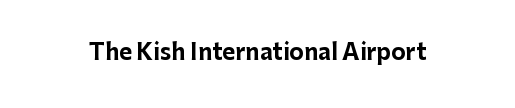
The image shows 22 px bold type, upright; set normal letter spacing, not underlined.
